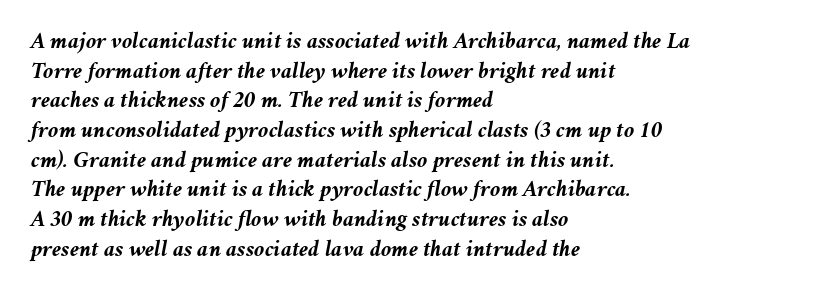
The image shows 23 px bold type, italic (leaning right); set left-aligned, normal line spacing (1.29x), normal letter spacing, not underlined.
